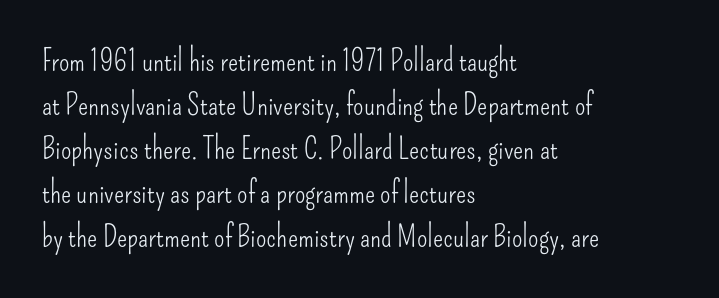
The font is comparable to plain body text, perhaps lighter. The foot of each line stays bare and open. You could not count columns in this text — the font is proportionally spaced. Successive baselines arrive at the customary interval.
